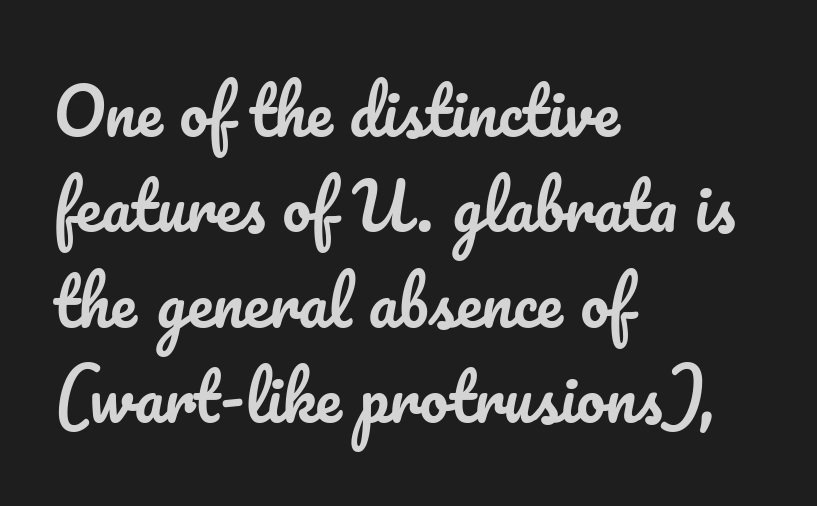
Q: Is the text italic (slanted)? A: Yes.
Q: Is the text underlined? A: No.
Q: How is the paragraph aligned? A: Left-aligned.
Q: Is the spacing between letters normal or unusually wide? A: Normal.
Q: Is the spacing between lines tight, normal or loose? A: Normal.
Q: Width (condensed, normal, or wide)? A: Normal.
Q: Stroke contrast? A: Low.
Q: x-height? A: Small.
Q: Monospaced? A: No.
